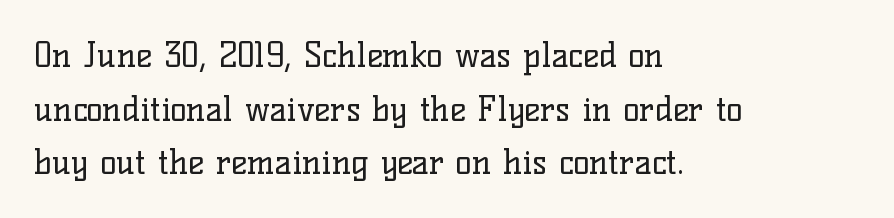
Q: Is the text bold? A: No.
Q: Is the text italic (slanted)? A: No, it is upright.
Q: Is the typeface a serif or a sans-serif typeface? A: Serif.
Q: Is the text underlined? A: No.
Q: How is the paragraph aligned? A: Left-aligned.
Q: Is the spacing between letters normal or unusually wide? A: Normal.
Q: Is the spacing between lines tight, normal or loose? A: Normal.
Q: Width (condensed, normal, or wide)? A: Normal.
Q: Stroke contrast? A: Low.
Q: x-height? A: Medium.
Q: Monospaced? A: No.
